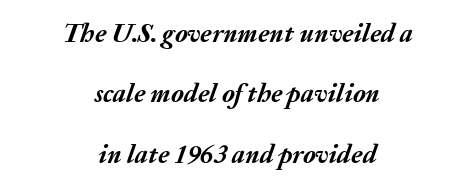
A dark, heavy texture on the line: the type is bold. The passage is arranged like a title page — every line centered. The string is rendered with underlining switched off. Vertical spacing — loose. Does the lettering tilt? It does — this is italic. Between one letter and the next there's only the usual sliver of space.
